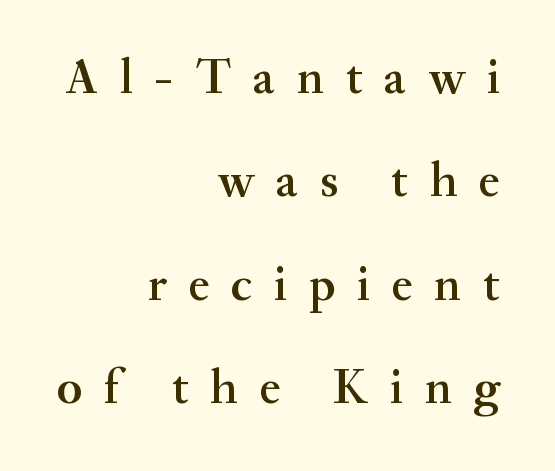
{"serif": "yes", "italic": "no", "bold": "semi", "weight": "semibold", "width": "normal", "stroke_contrast": "medium", "x_height": "small", "monospaced": "no", "underline": "no", "align": "right", "line_spacing": "loose", "line_spacing_ratio": 2.11, "letter_spacing": "wide", "letter_spacing_em": 0.44, "glyph_px": 49}
